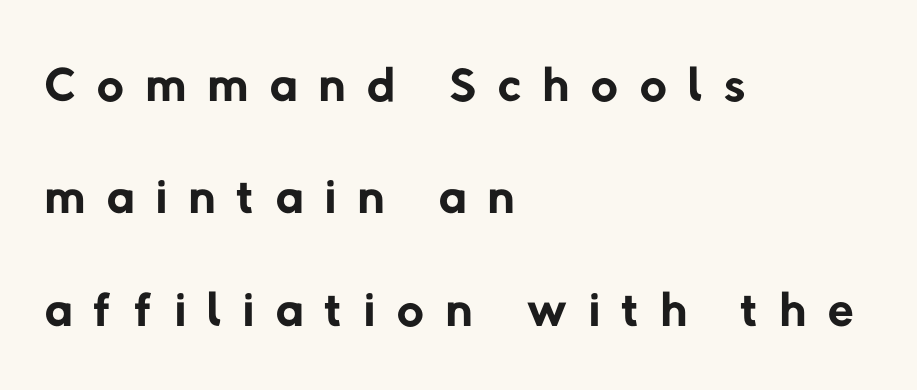
Q: Is the text bold? A: No.
Q: Is the typeface a serif or a sans-serif typeface? A: Sans-serif.
Q: Is the text underlined? A: No.
Q: How is the paragraph aligned? A: Left-aligned.
Q: Is the spacing between letters normal or unusually wide? A: Unusually wide.
Q: Is the spacing between lines tight, normal or loose? A: Normal.
Q: Width (condensed, normal, or wide)? A: Normal.
Q: Stroke contrast? A: Low.
Q: x-height? A: Medium.
Q: Monospaced? A: No.
